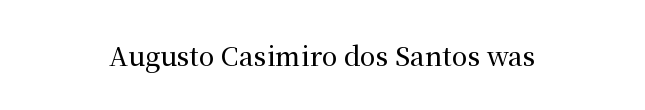
Q: Is the text italic (slanted)? A: No, it is upright.
Q: Is the text underlined? A: No.
Q: How is the paragraph aligned? A: Centered.
Q: Is the spacing between letters normal or unusually wide? A: Normal.
